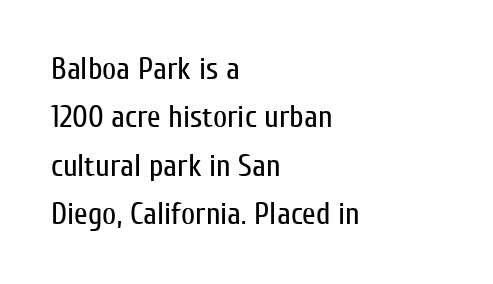
{"serif": "no", "italic": "no", "bold": "no", "weight": "regular", "width": "condensed", "stroke_contrast": "low", "x_height": "medium", "monospaced": "no", "underline": "no", "align": "left", "line_spacing": "normal", "line_spacing_ratio": 1.56, "letter_spacing": "normal", "letter_spacing_em": 0.0, "glyph_px": 31}
